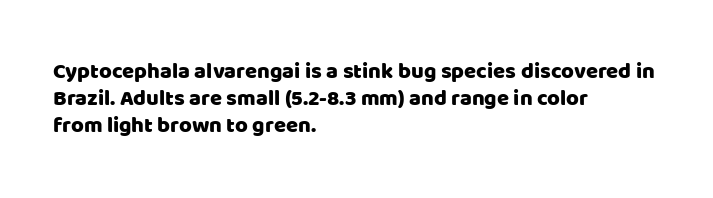
{"italic": "no", "underline": "no", "align": "left", "line_spacing_ratio": 1.23, "letter_spacing": "normal", "letter_spacing_em": 0.0, "glyph_px": 22}
